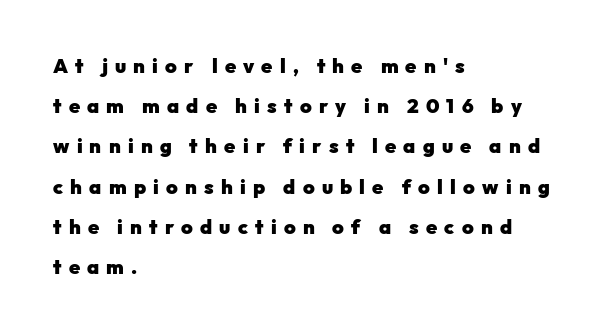
{"italic": "no", "bold": "yes", "underline": "no", "align": "left", "line_spacing": "loose", "line_spacing_ratio": 2.01, "letter_spacing": "wide", "letter_spacing_em": 0.36, "glyph_px": 20}
